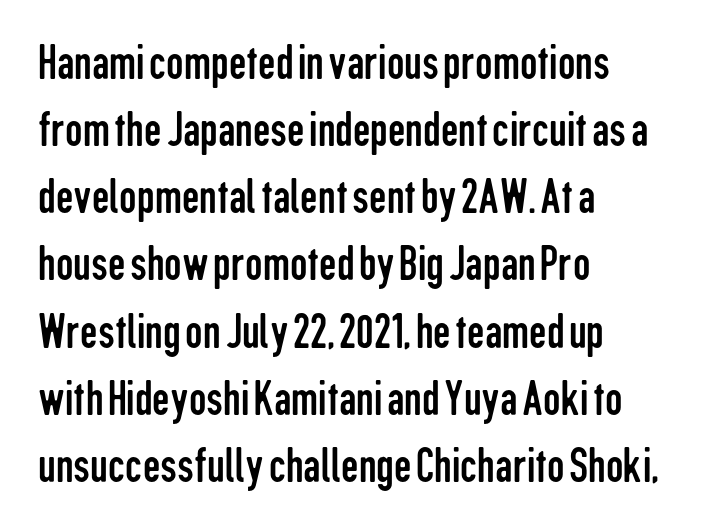
The image shows 49 px regular-weight, condensed sans-serif type, upright; set left-aligned, normal line spacing (1.37x), normal letter spacing, not underlined; low stroke contrast and a medium x-height.
